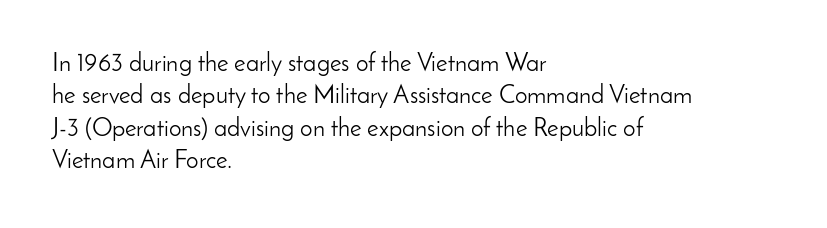
{"italic": "no", "bold": "no", "underline": "no", "align": "left", "line_spacing": "normal", "line_spacing_ratio": 1.3, "letter_spacing": "normal", "letter_spacing_em": 0.0, "glyph_px": 25}
